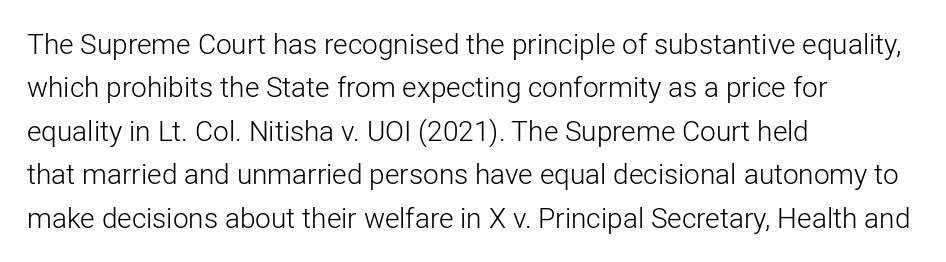
The image shows 28 px light sans-serif type, upright; set left-aligned, normal line spacing (1.55x), normal letter spacing, not underlined; low stroke contrast and a medium x-height.
